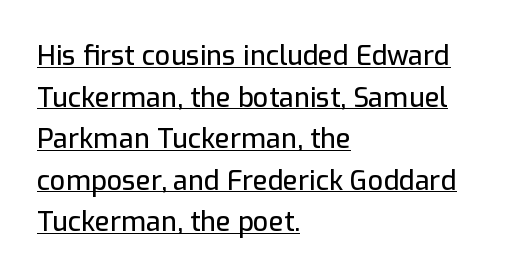
Q: Is the text italic (slanted)? A: No, it is upright.
Q: Is the text underlined? A: Yes.
Q: How is the paragraph aligned? A: Left-aligned.
Q: Is the spacing between letters normal or unusually wide? A: Normal.
Q: Is the spacing between lines tight, normal or loose? A: Normal.
